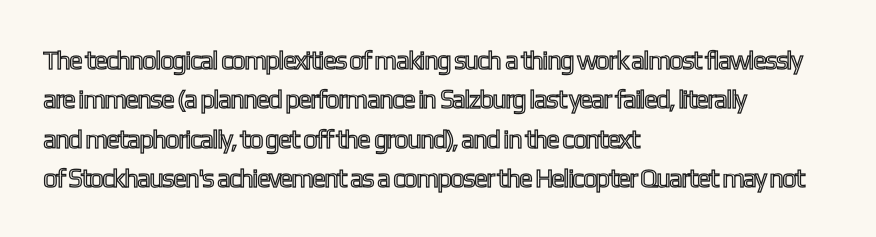
The image shows 26 px text type, upright; set left-aligned, normal line spacing (1.51x), normal letter spacing, not underlined.
